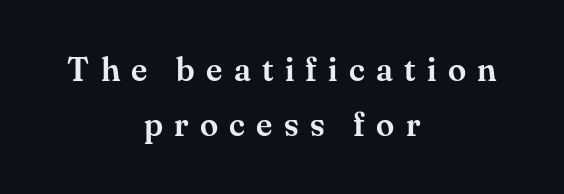
{"serif": "yes", "italic": "no", "width": "normal", "stroke_contrast": "medium", "x_height": "small", "monospaced": "no", "underline": "no", "align": "center", "line_spacing": "normal", "line_spacing_ratio": 1.68, "letter_spacing": "wide", "letter_spacing_em": 0.34, "glyph_px": 33}
